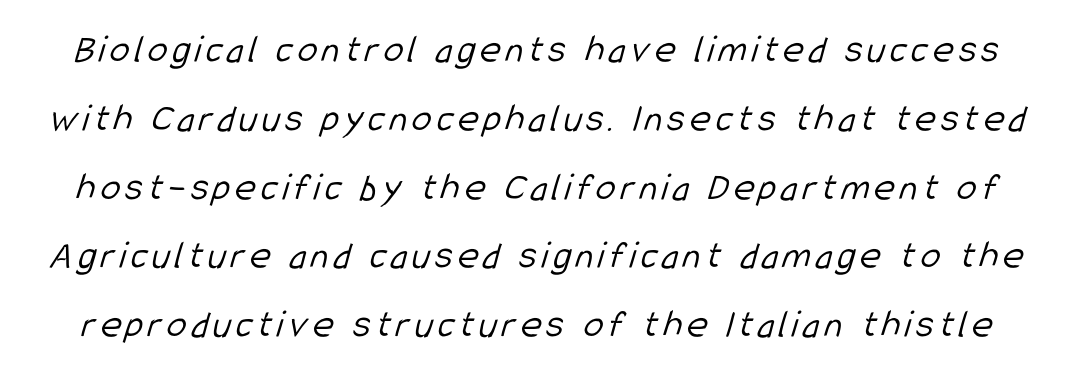
The image shows 40 px light, condensed sans-serif type; set line spacing 1.72x, not underlined; low stroke contrast and a medium x-height.
